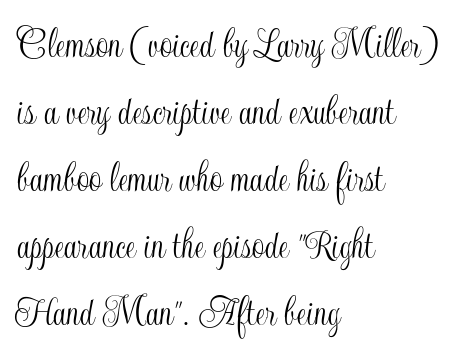
Q: Is the text italic (slanted)? A: Yes.
Q: Is the text underlined? A: No.
Q: How is the paragraph aligned? A: Left-aligned.
Q: Is the spacing between letters normal or unusually wide? A: Normal.
Q: Is the spacing between lines tight, normal or loose? A: Normal.
Q: Width (condensed, normal, or wide)? A: Condensed.
Q: x-height? A: Small.
Q: Monospaced? A: No.
